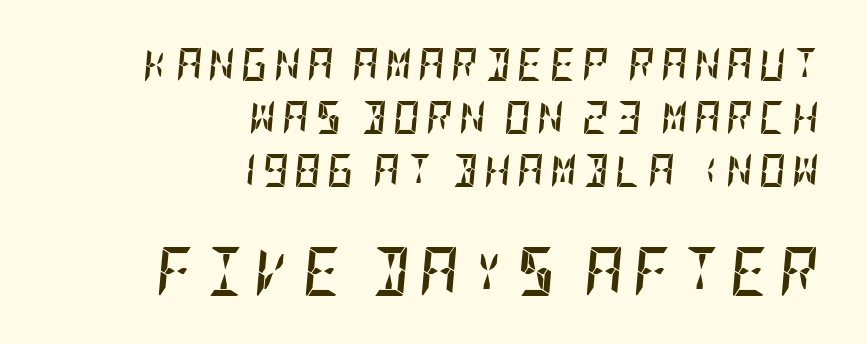
The passage is arranged like a letterhead date or caption credit — flush right. These words are printed bold, with thick strokes throughout. The lower block of text is set noticeably larger than the block above it. You can tell it's italic because the verticals aren't actually vertical. Is there much room between lines? A standard amount, neither cramped nor airy. A clean baseline with only descenders dipping below it.
